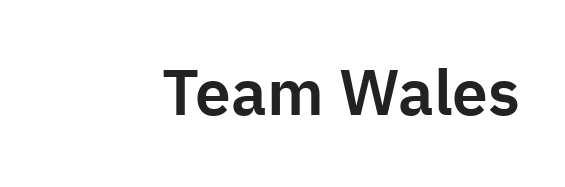
Q: Is the text italic (slanted)? A: No, it is upright.
Q: Is the typeface a serif or a sans-serif typeface? A: Sans-serif.
Q: Is the text underlined? A: No.
Q: Is the spacing between letters normal or unusually wide? A: Normal.
Q: Width (condensed, normal, or wide)? A: Normal.
Q: Stroke contrast? A: Low.
Q: x-height? A: Medium.
Q: Monospaced? A: No.
